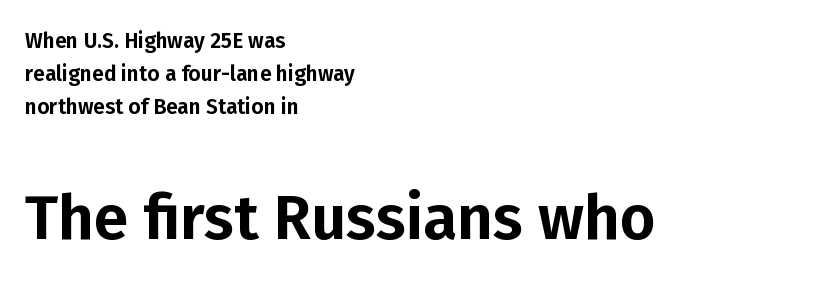
Glance below the letters and you will spot only blank space. Varying glyph widths throughout — classic text-font behaviour. How would I describe the line gaps? Plain and ordinary. Italic: no, the glyphs are upright roman. Casual observation: everything's shoved over to the left.
